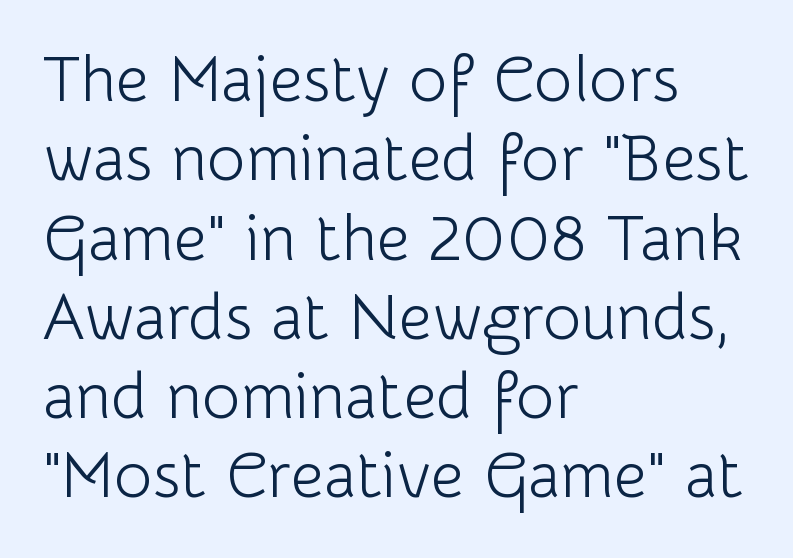
{"serif": "no", "italic": "no", "bold": "no", "weight": "light", "width": "normal", "stroke_contrast": "low", "x_height": "medium", "monospaced": "no", "underline": "no", "align": "left", "line_spacing_ratio": 1.22, "letter_spacing": "normal", "letter_spacing_em": 0.0, "glyph_px": 65}
